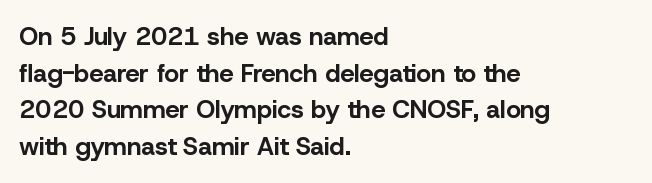
The image shows 25 px bold type, upright; set left-aligned, normal line spacing (1.47x), normal letter spacing, not underlined.
